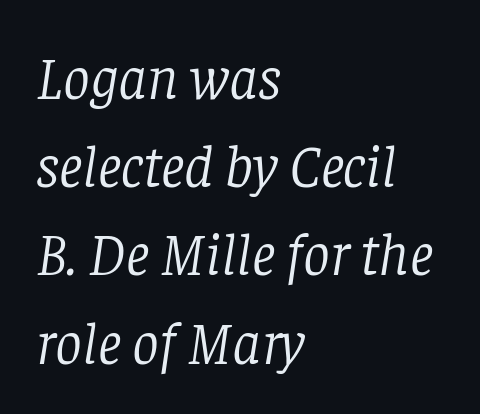
The image shows 60 px light serif type, italic (leaning right); set left-aligned, normal line spacing (1.47x), normal letter spacing, not underlined; low stroke contrast and a large x-height.
